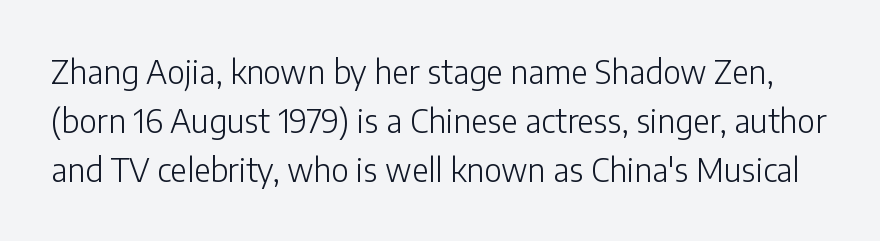
Q: Is the text bold? A: No.
Q: Is the text italic (slanted)? A: No, it is upright.
Q: Is the typeface a serif or a sans-serif typeface? A: Sans-serif.
Q: Is the text underlined? A: No.
Q: Is the spacing between letters normal or unusually wide? A: Normal.
Q: Is the spacing between lines tight, normal or loose? A: Normal.
Q: Width (condensed, normal, or wide)? A: Normal.
Q: Stroke contrast? A: Low.
Q: x-height? A: Medium.
Q: Monospaced? A: No.
